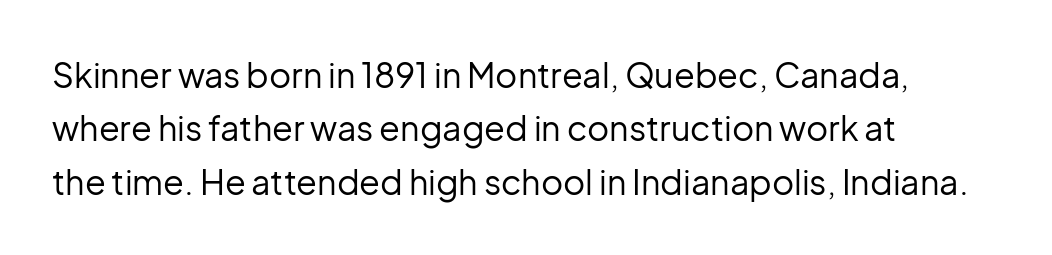
The image shows 34 px regular-weight sans-serif type, upright; set left-aligned, normal line spacing (1.57x), normal letter spacing, not underlined; low stroke contrast and a medium x-height.
